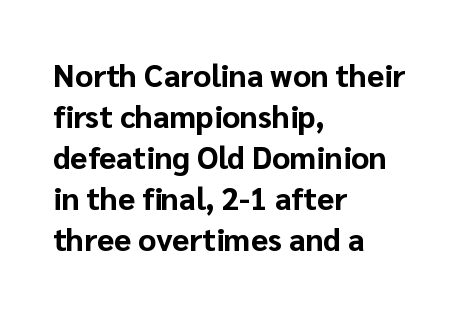
The image shows 31 px bold sans-serif type, upright; set left-aligned, normal line spacing (1.32x), normal letter spacing, not underlined; low stroke contrast and a medium x-height.
